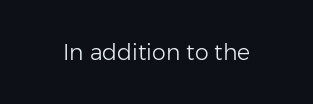
Q: Is the text bold? A: No.
Q: Is the text italic (slanted)? A: No, it is upright.
Q: Is the text underlined? A: No.
Q: Is the spacing between letters normal or unusually wide? A: Normal.
